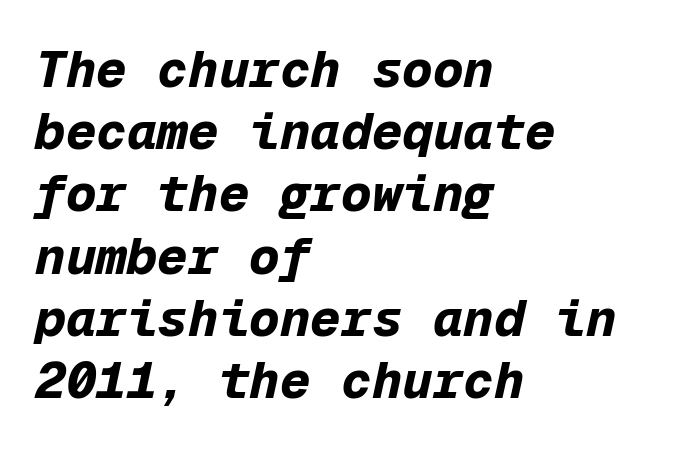
This is heavy type, rendered in bold. Characters follow at the spacing the type designer built in. The rag falls on the right side of this text block. You can tell it's italic because the verticals aren't actually vertical.
